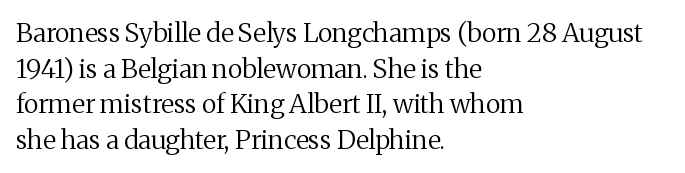
The image shows 26 px text type, upright; set left-aligned, normal line spacing (1.37x), normal letter spacing, not underlined.
